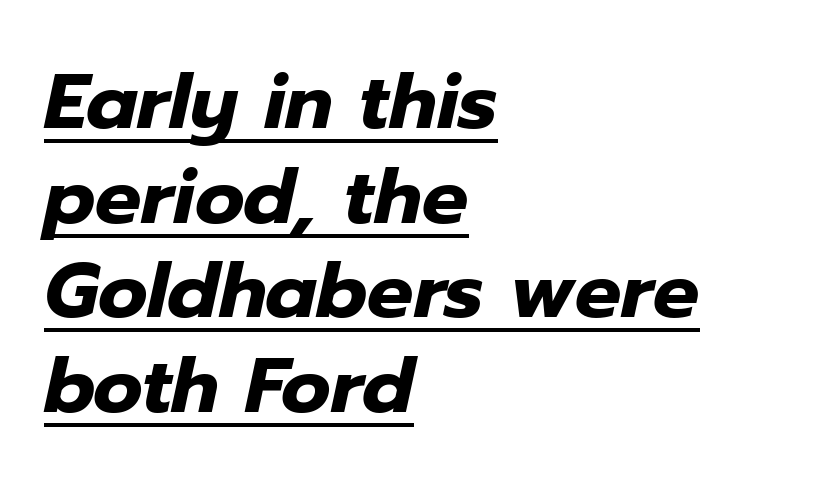
The face used here is proportionally spaced, like ordinary book or web type. An italicized treatment has been applied to the whole sample. Every word sits above its own underline. The passage is arranged the way most books set body copy — flush left.
